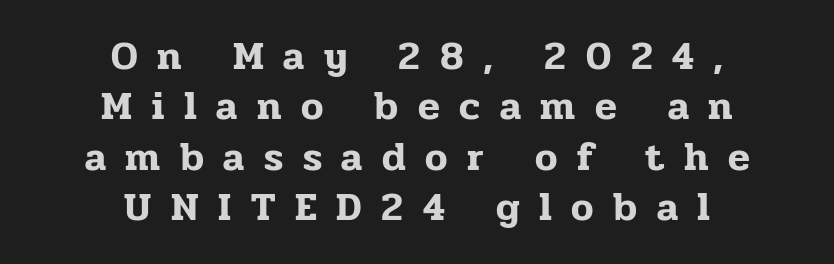
{"serif": "yes", "italic": "no", "width": "normal", "stroke_contrast": "low", "x_height": "medium", "monospaced": "no", "underline": "no", "align": "center", "line_spacing": "normal", "line_spacing_ratio": 1.26, "letter_spacing": "wide", "letter_spacing_em": 0.49, "glyph_px": 40}
